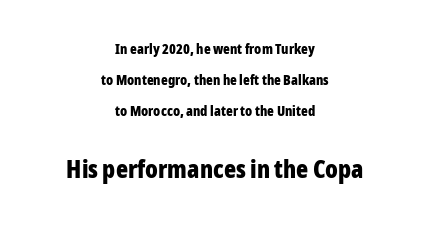
Q: Is the text bold? A: Yes.
Q: Is the text italic (slanted)? A: No, it is upright.
Q: Is the text underlined? A: No.
Q: How is the paragraph aligned? A: Centered.
Q: Is the spacing between letters normal or unusually wide? A: Normal.
Q: Is the spacing between lines tight, normal or loose? A: Loose.
Q: Which block of text is set in a larger size, the first (top) or the second (bottom)? A: The second (bottom) one.
